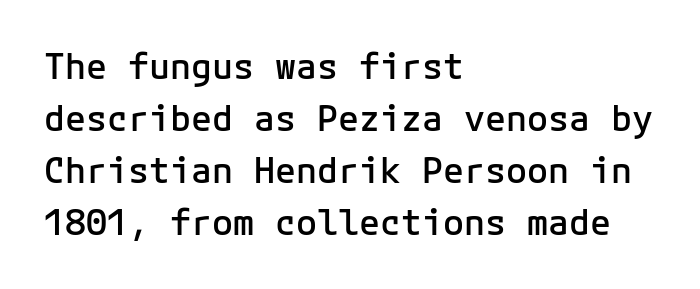
{"serif": "no", "italic": "no", "bold": "semi", "weight": "semibold", "width": "normal", "stroke_contrast": "low", "x_height": "medium", "monospaced": "yes", "underline": "no", "align": "left", "line_spacing": "normal", "line_spacing_ratio": 1.49, "letter_spacing": "normal", "letter_spacing_em": 0.0, "glyph_px": 35}
